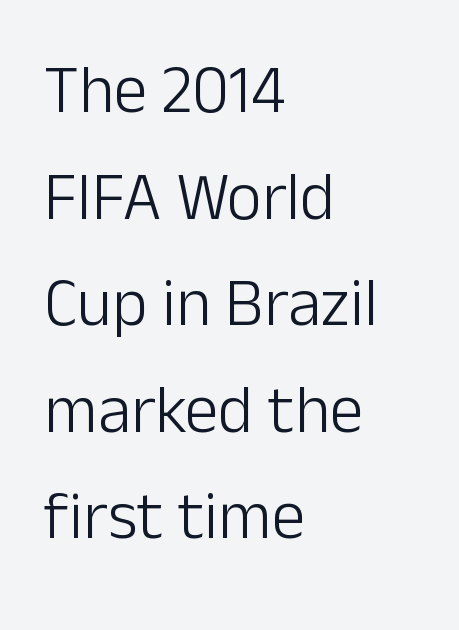
Q: Is the text bold? A: No.
Q: Is the text italic (slanted)? A: No, it is upright.
Q: Is the typeface a serif or a sans-serif typeface? A: Sans-serif.
Q: Is the text underlined? A: No.
Q: How is the paragraph aligned? A: Left-aligned.
Q: Is the spacing between letters normal or unusually wide? A: Normal.
Q: Is the spacing between lines tight, normal or loose? A: Normal.
Q: Width (condensed, normal, or wide)? A: Normal.
Q: Stroke contrast? A: Low.
Q: x-height? A: Medium.
Q: Monospaced? A: No.
